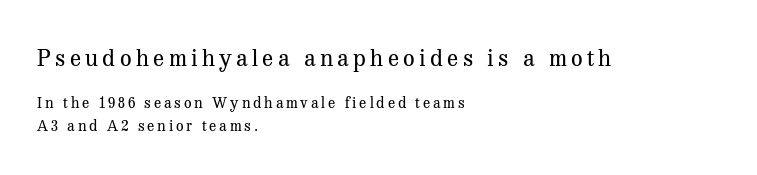
{"italic": "no", "bold": "no", "underline": "no", "align": "left", "line_spacing": "normal", "line_spacing_ratio": 1.48, "larger_block": "first", "size_ratio": 1.53, "glyph_px": 23}
